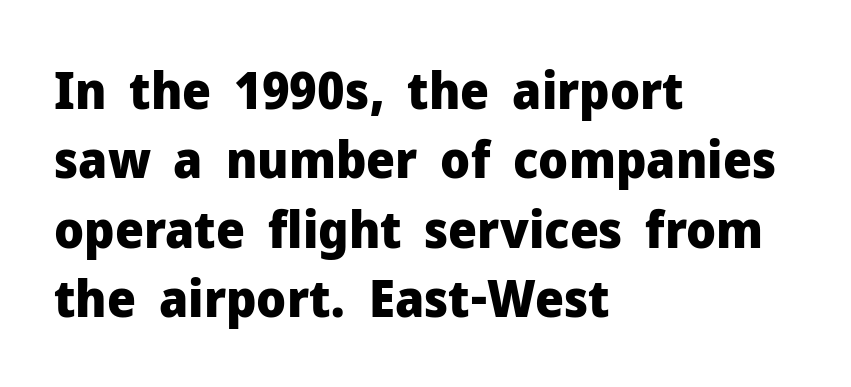
{"serif": "no", "italic": "no", "bold": "yes", "weight": "heavy", "width": "normal", "stroke_contrast": "low", "x_height": "medium", "monospaced": "no", "underline": "no", "align": "left", "line_spacing": "normal", "line_spacing_ratio": 1.36, "letter_spacing": "normal", "letter_spacing_em": 0.0, "glyph_px": 51}
